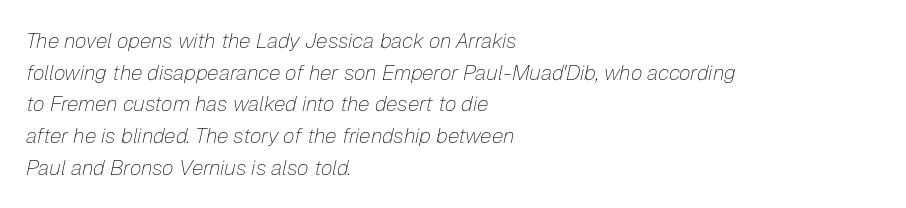
Q: Is the text bold? A: No.
Q: Is the text italic (slanted)? A: Yes, it leans right by about 12 degrees.
Q: Is the text underlined? A: No.
Q: How is the paragraph aligned? A: Left-aligned.
Q: Is the spacing between letters normal or unusually wide? A: Normal.
Q: Is the spacing between lines tight, normal or loose? A: Normal.
